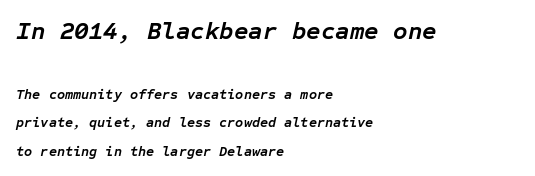
Q: Is the text bold? A: Yes.
Q: Is the text italic (slanted)? A: Yes, it leans right by about 12 degrees.
Q: Is the text underlined? A: No.
Q: How is the paragraph aligned? A: Left-aligned.
Q: Is the spacing between letters normal or unusually wide? A: Normal.
Q: Is the spacing between lines tight, normal or loose? A: Loose.
Q: Which block of text is set in a larger size, the first (top) or the second (bottom)? A: The first (top) one.
